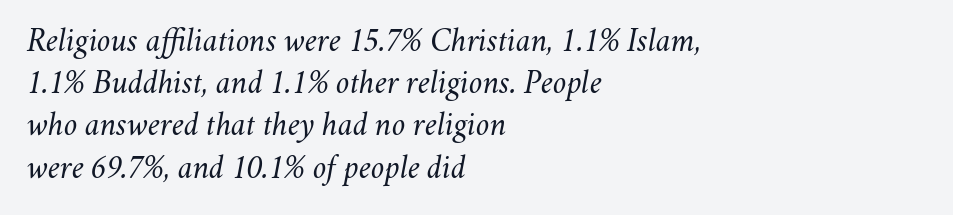
Q: Is the text bold? A: No.
Q: Is the text italic (slanted)? A: Yes, it leans right by about 11 degrees.
Q: Is the text underlined? A: No.
Q: How is the paragraph aligned? A: Left-aligned.
Q: Is the spacing between letters normal or unusually wide? A: Normal.
Q: Is the spacing between lines tight, normal or loose? A: Normal.
Q: Width (condensed, normal, or wide)? A: Normal.
Q: Stroke contrast? A: Medium.
Q: x-height? A: Small.
Q: Monospaced? A: No.
